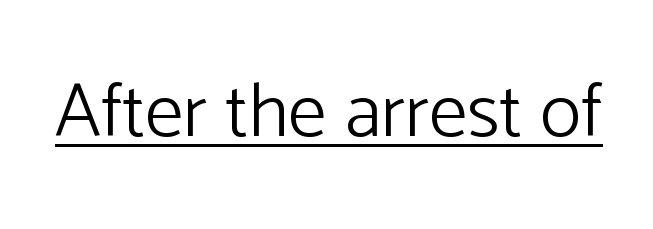
The image shows 77 px light sans-serif type, upright; set normal letter spacing, underlined; low stroke contrast and a medium x-height.
